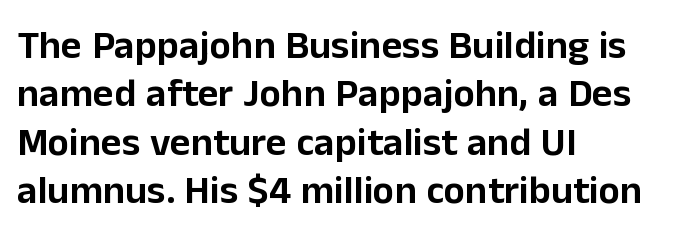
Q: Is the text italic (slanted)? A: No, it is upright.
Q: Is the typeface a serif or a sans-serif typeface? A: Sans-serif.
Q: Is the text underlined? A: No.
Q: How is the paragraph aligned? A: Left-aligned.
Q: Is the spacing between letters normal or unusually wide? A: Normal.
Q: Width (condensed, normal, or wide)? A: Normal.
Q: Stroke contrast? A: Low.
Q: x-height? A: Medium.
Q: Monospaced? A: No.
